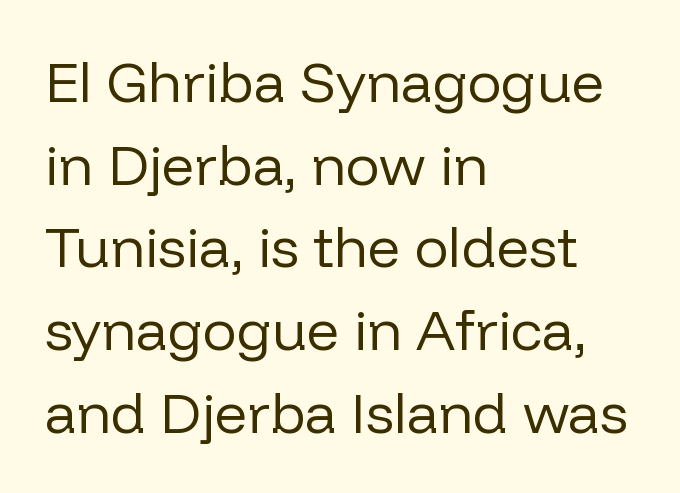
{"serif": "no", "italic": "no", "bold": "no", "weight": "regular", "width": "normal", "stroke_contrast": "low", "x_height": "medium", "monospaced": "no", "underline": "no", "align": "left", "line_spacing": "normal", "line_spacing_ratio": 1.45, "letter_spacing": "normal", "letter_spacing_em": 0.0, "glyph_px": 57}
